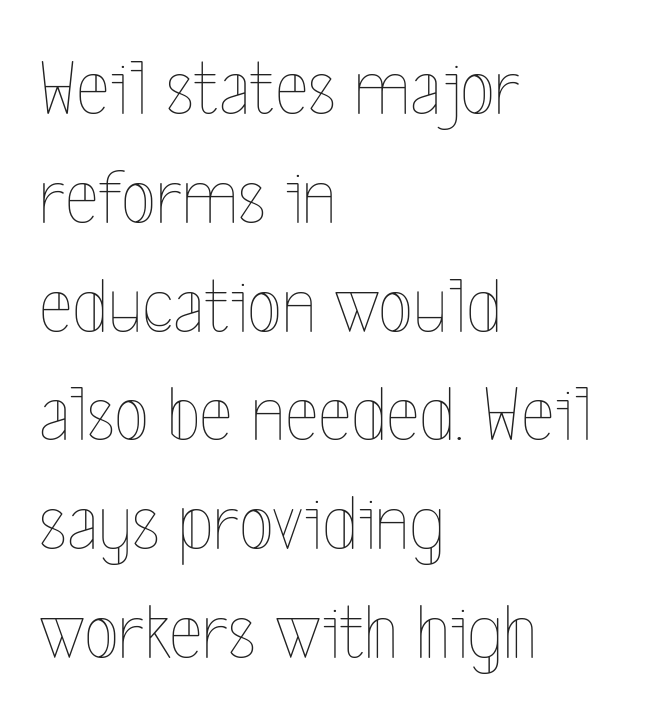
Q: Is the text bold? A: No.
Q: Is the text italic (slanted)? A: No, it is upright.
Q: Is the text underlined? A: No.
Q: How is the paragraph aligned? A: Left-aligned.
Q: Is the spacing between letters normal or unusually wide? A: Normal.
Q: Is the spacing between lines tight, normal or loose? A: Normal.
Q: Width (condensed, normal, or wide)? A: Condensed.
Q: x-height? A: Medium.
Q: Monospaced? A: No.
